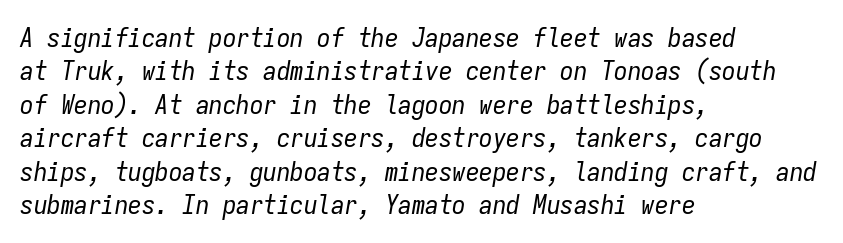
{"italic": "yes", "lean": "right", "slant_degrees": 9, "bold": "no", "underline": "no", "align": "left", "line_spacing_ratio": 1.24, "letter_spacing": "normal", "letter_spacing_em": 0.0, "glyph_px": 27}
